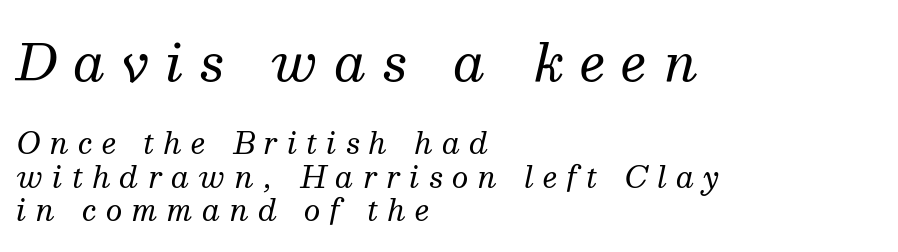
Q: Is the text bold? A: No.
Q: Is the text italic (slanted)? A: Yes, it leans right by about 13 degrees.
Q: Is the typeface a serif or a sans-serif typeface? A: Serif.
Q: Is the text underlined? A: No.
Q: How is the paragraph aligned? A: Left-aligned.
Q: Is the spacing between letters normal or unusually wide? A: Unusually wide.
Q: Which block of text is set in a larger size, the first (top) or the second (bottom)? A: The first (top) one.
Q: Width (condensed, normal, or wide)? A: Normal.
Q: Stroke contrast? A: Medium.
Q: x-height? A: Medium.
Q: Monospaced? A: No.
